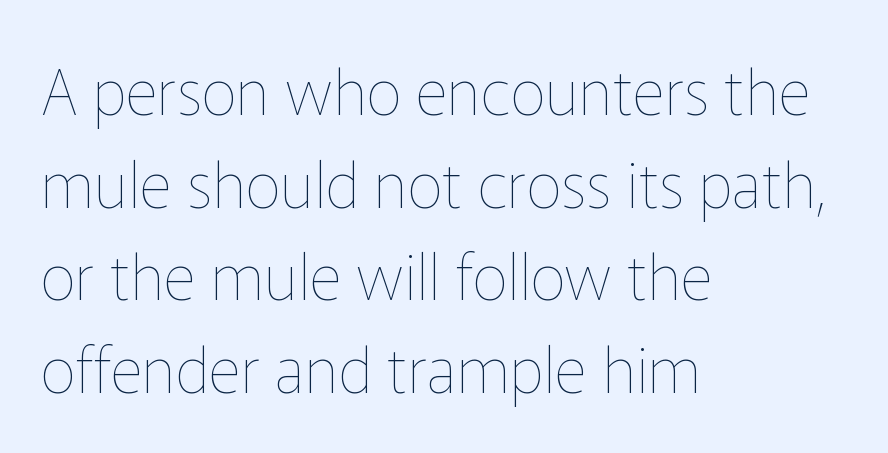
{"italic": "no", "bold": "no", "weight": "thin", "width": "normal", "stroke_contrast": "low", "x_height": "medium", "monospaced": "no", "underline": "no", "align": "left", "line_spacing": "normal", "line_spacing_ratio": 1.47, "letter_spacing": "normal", "letter_spacing_em": 0.0, "glyph_px": 63}
